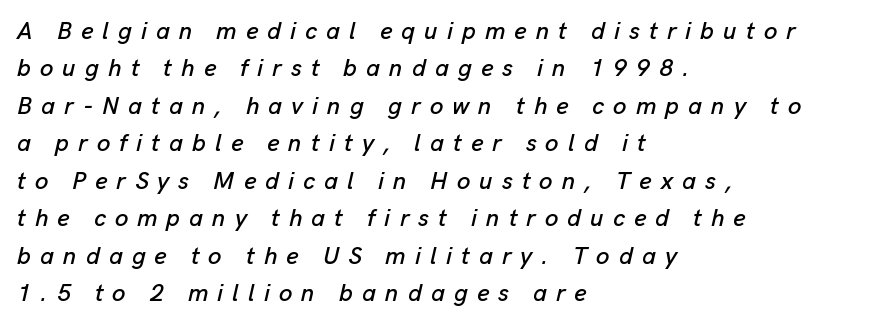
You can tell it's italic because the verticals aren't actually vertical. Unmarked baselines from the first word to the last. Is the block centered? No — it sits flush against the left margin. This sample uses expanded letter spacing, leaving extra air between glyphs. Each new line begins a customary step beneath the previous one.
